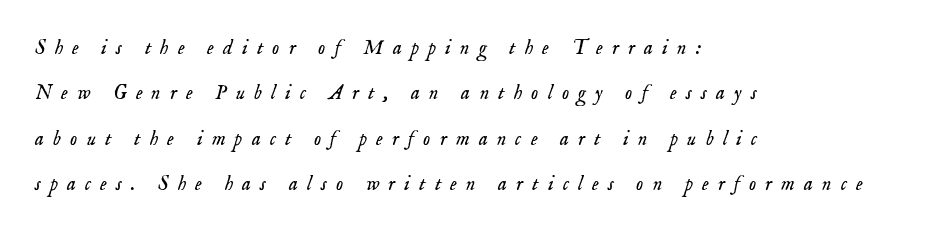
The image shows 20 px text type, italic (leaning right); set left-aligned, loose line spacing (2.27x), unusually wide letter spacing (+0.46 em), not underlined.
